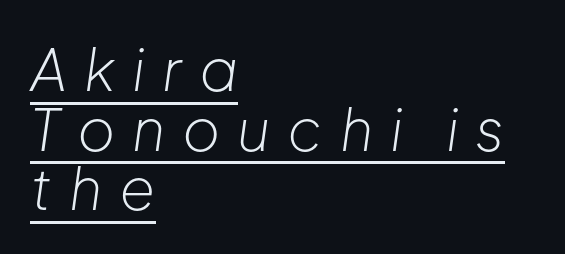
Horizontal alignment here is leftward, the default for most running prose. Here the glyphs are tracked loosely, breaking word shapes into spaced letters. In designer terms, the underline attribute is active on this setting. It's the slanting kind of type.
